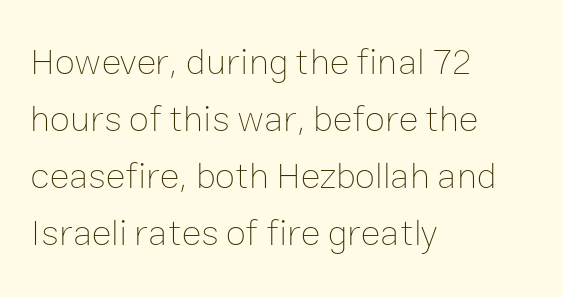
Q: Is the text bold? A: No.
Q: Is the text italic (slanted)? A: No, it is upright.
Q: Is the text underlined? A: No.
Q: How is the paragraph aligned? A: Left-aligned.
Q: Is the spacing between letters normal or unusually wide? A: Normal.
Q: Is the spacing between lines tight, normal or loose? A: Normal.
Q: Width (condensed, normal, or wide)? A: Normal.
Q: Stroke contrast? A: Low.
Q: x-height? A: Medium.
Q: Monospaced? A: No.
